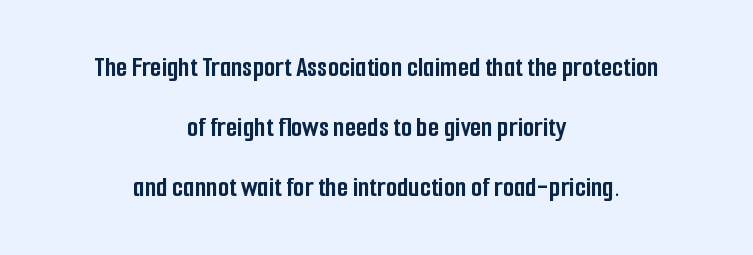
{"serif": "no", "italic": "no", "bold": "yes", "weight": "semibold", "width": "condensed", "stroke_contrast": "low", "x_height": "medium", "monospaced": "no", "underline": "no", "align": "center", "line_spacing": "loose", "line_spacing_ratio": 2.07, "letter_spacing": "normal", "letter_spacing_em": 0.0, "glyph_px": 29}
